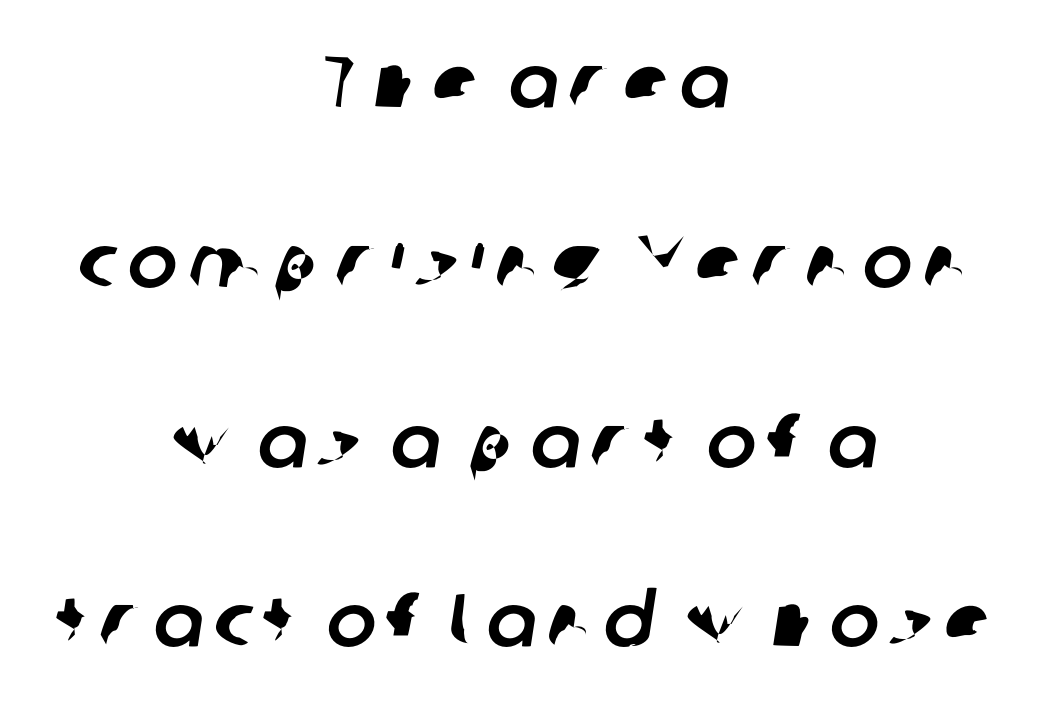
Letterform terminals end flat and unadorned throughout the passage. Clear beneath every line of the passage. You could not count columns in this text — the font is proportionally spaced. Reading down the column, the eye jumps a long way to each next line.
